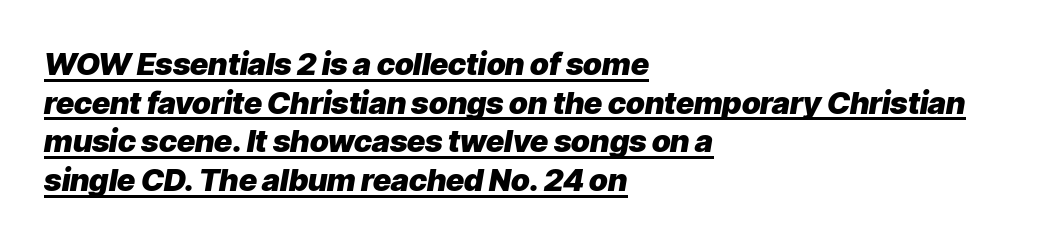
The image shows 31 px heavy type, italic (leaning right); set left-aligned, normal line spacing (1.25x), normal letter spacing, underlined; low stroke contrast and a medium x-height.
